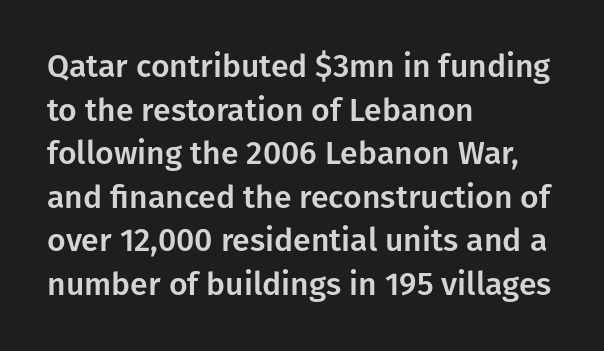
{"serif": "no", "italic": "no", "width": "normal", "stroke_contrast": "low", "x_height": "medium", "monospaced": "no", "underline": "no", "align": "left", "line_spacing": "normal", "line_spacing_ratio": 1.36, "letter_spacing": "normal", "letter_spacing_em": 0.0, "glyph_px": 32}
